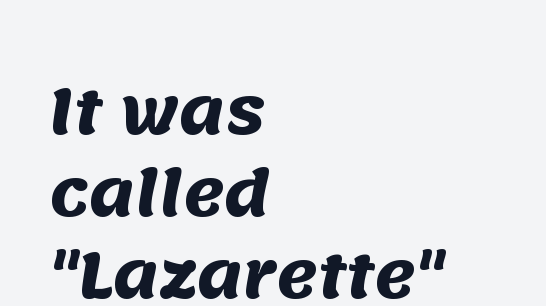
No word sits above an underline. The rendering keeps characters at their native spacing. A full-strength bold gives these letters their thick strokes. Check where the strokes stop: nothing finishes them off — pure sans.
